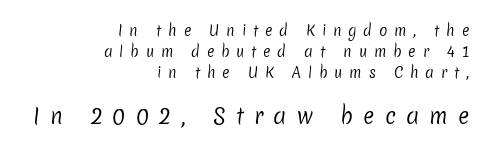
{"bold": "no", "underline": "no", "align": "right", "line_spacing": "normal", "line_spacing_ratio": 1.51, "letter_spacing": "wide", "letter_spacing_em": 0.48, "larger_block": "second", "size_ratio": 1.5, "glyph_px": 21}
